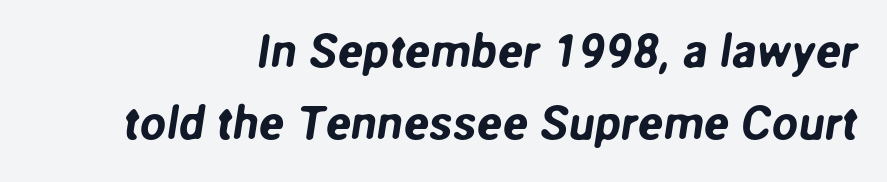
Q: Is the typeface a serif or a sans-serif typeface? A: Sans-serif.
Q: Is the text underlined? A: No.
Q: How is the paragraph aligned? A: Right-aligned.
Q: Is the spacing between letters normal or unusually wide? A: Normal.
Q: Is the spacing between lines tight, normal or loose? A: Normal.
Q: Width (condensed, normal, or wide)? A: Normal.
Q: Stroke contrast? A: Low.
Q: x-height? A: Medium.
Q: Monospaced? A: No.
